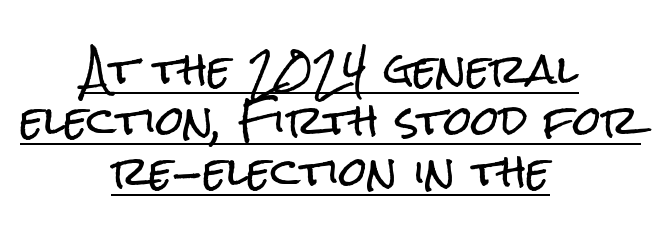
{"serif": "no", "italic": "no", "width": "condensed", "stroke_contrast": "low", "x_height": "medium", "monospaced": "no", "underline": "yes", "align": "center", "line_spacing": "normal", "line_spacing_ratio": 1.28, "letter_spacing": "normal", "letter_spacing_em": 0.0, "glyph_px": 40}
